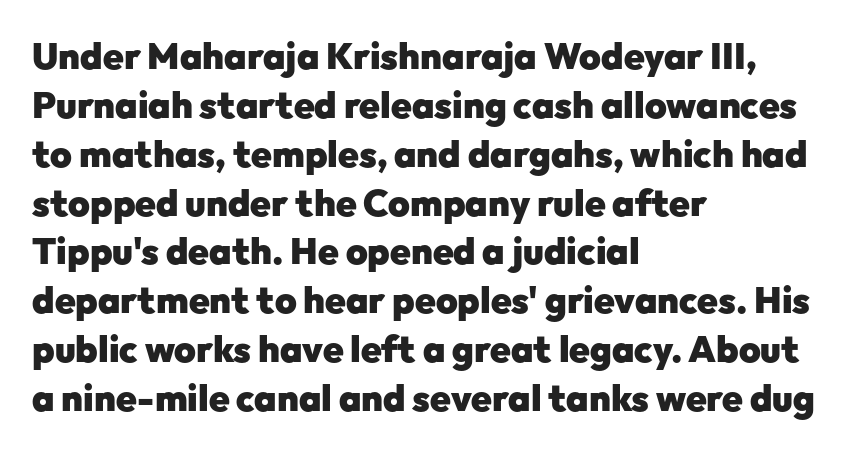
A clean baseline with only descenders dipping below it. The type is set solid horizontally, with unmodified tracking. The lines sit at an ordinary, default distance from one another. As a designer I'd log this as weight 700, bold. Each letter keeps its own natural width here, so spacing adapts to shape. The specimen reads as upright at a glance.
